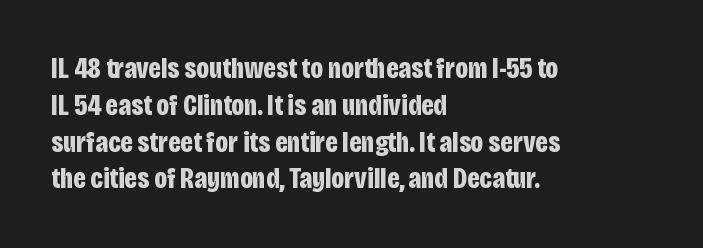
Summary of vertical rhythm: regular, with standard interline spacing. Observe the ordinary spacing: letters are neighbours, not strangers. Italic: no, the glyphs are upright roman. These lines are rendered in a variable-pitch font.
